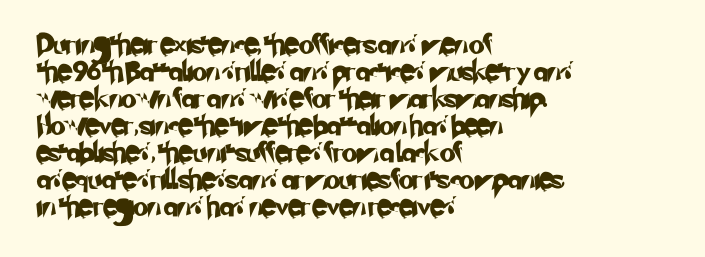
{"underline": "no", "align": "left", "line_spacing": "normal", "line_spacing_ratio": 1.35, "letter_spacing": "normal", "letter_spacing_em": 0.0, "glyph_px": 20}
